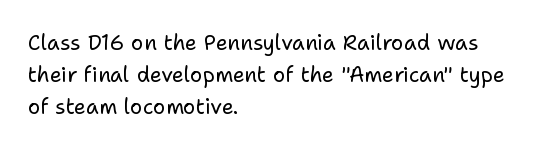
Q: Is the text bold? A: No.
Q: Is the text italic (slanted)? A: No, it is upright.
Q: Is the text underlined? A: No.
Q: How is the paragraph aligned? A: Left-aligned.
Q: Is the spacing between letters normal or unusually wide? A: Normal.
Q: Is the spacing between lines tight, normal or loose? A: Normal.
